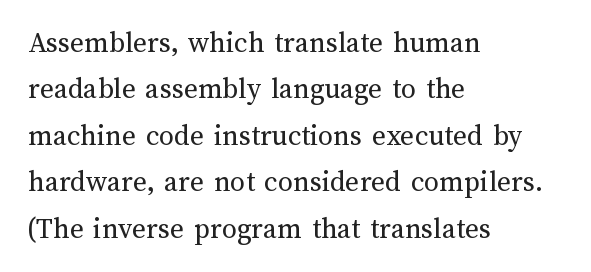
{"italic": "no", "bold": "no", "weight": "regular", "width": "normal", "stroke_contrast": "medium", "x_height": "medium", "monospaced": "no", "underline": "no", "align": "left", "line_spacing": "normal", "line_spacing_ratio": 1.55, "letter_spacing": "normal", "letter_spacing_em": 0.0, "glyph_px": 30}
